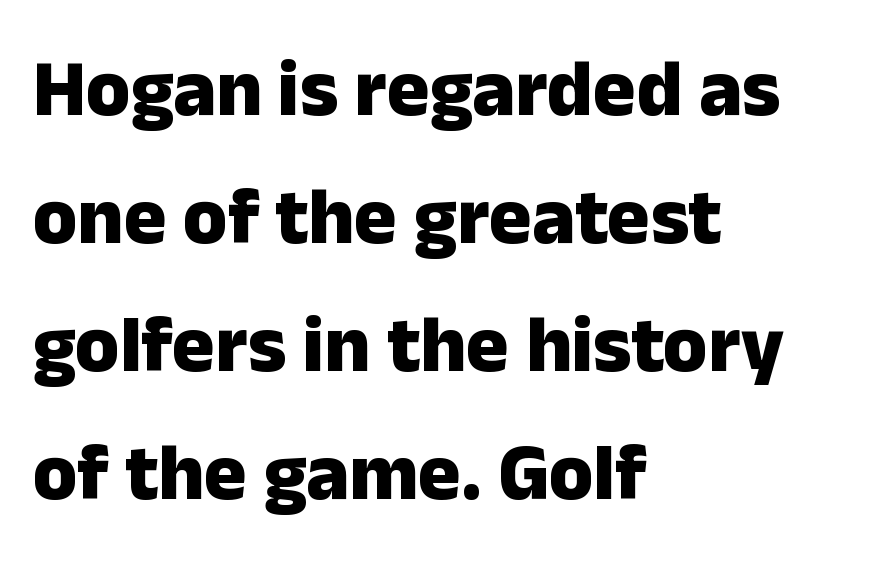
The image shows 80 px heavy sans-serif type, upright; set left-aligned, normal line spacing (1.6x), normal letter spacing, not underlined; low stroke contrast and a medium x-height.
